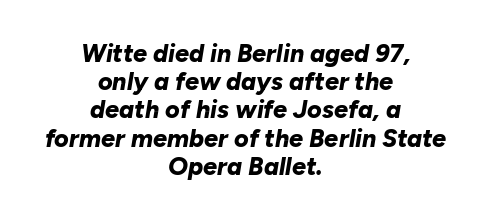
The image shows 25 px bold type, italic (leaning right); set centered, tight line spacing (1.13x), normal letter spacing, not underlined.
